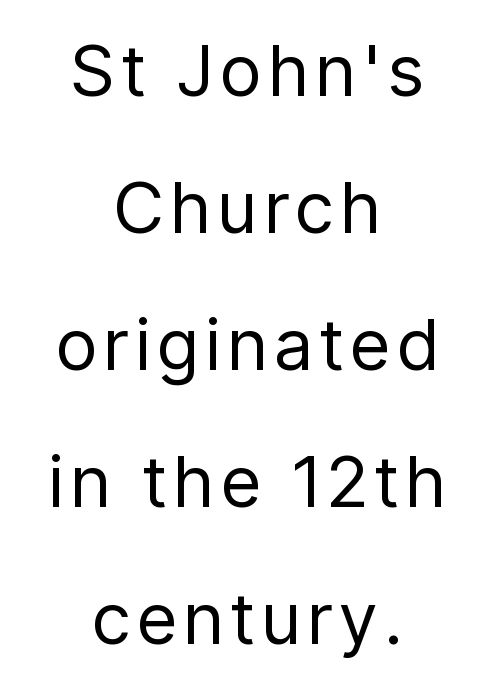
The rendering uses natural spacing where letterforms have individual widths. Line spacing here is loose. On a weight scale, this lands at 450 or below. The face used here is a sans, in the tradition of grotesques and geometrics. The letters stand straight up with perfectly vertical stems.
